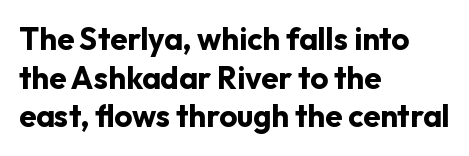
{"serif": "no", "italic": "no", "bold": "yes", "weight": "bold", "width": "normal", "stroke_contrast": "low", "x_height": "medium", "monospaced": "no", "underline": "no", "align": "left", "line_spacing": "normal", "line_spacing_ratio": 1.25, "letter_spacing": "normal", "letter_spacing_em": 0.0, "glyph_px": 31}
